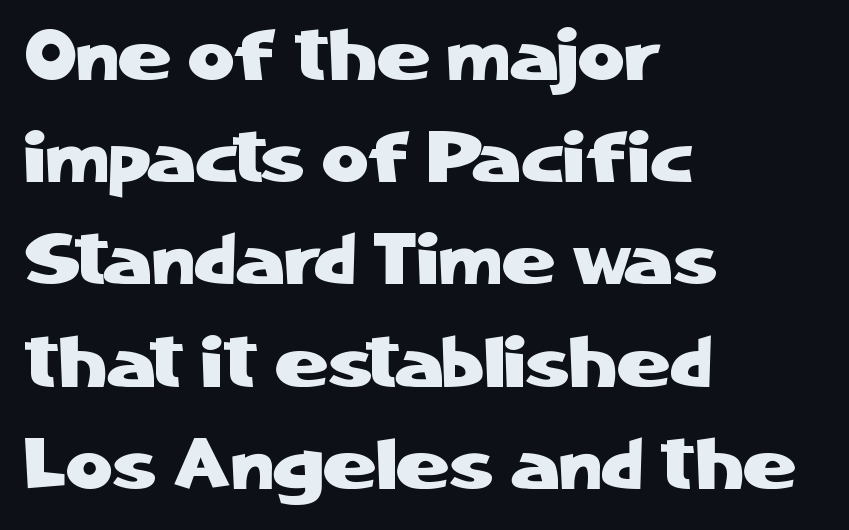
Italic: no, the glyphs are upright roman. The horizontal fit of the characters is conventional and even. Teacher's note: observe the even left margin — that is flush-left alignment. The rendering uses a moderate line-height, typical for paragraphs.
